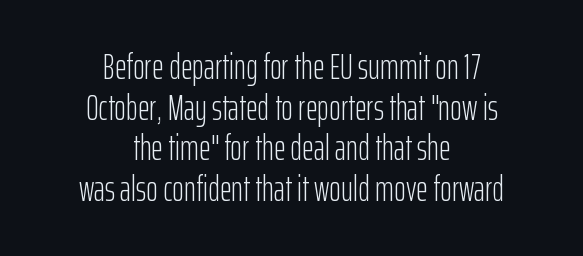
Unlike italic type, these characters show no tilt at all. Clear beneath every line of the passage. Looks like regular typesetting: each glyph gets only the width it needs. Think standard paragraph weight, or any step lighter than that. Is this a sans? Yes — the strokes have no serifs.
